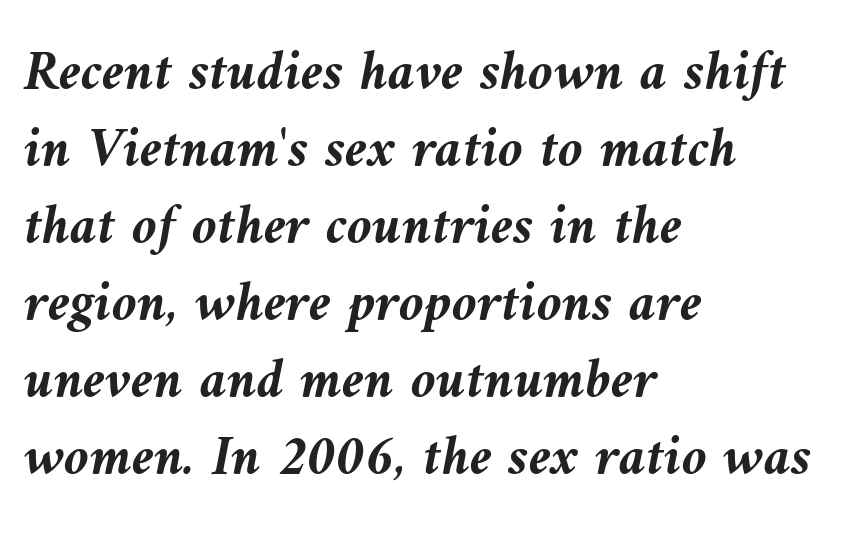
{"italic": "yes", "lean": "left", "slant_degrees": 10, "bold": "yes", "weight": "semibold", "width": "normal", "stroke_contrast": "medium", "x_height": "medium", "monospaced": "no", "underline": "no", "align": "left", "line_spacing": "normal", "line_spacing_ratio": 1.35, "letter_spacing": "normal", "letter_spacing_em": 0.0, "glyph_px": 57}
